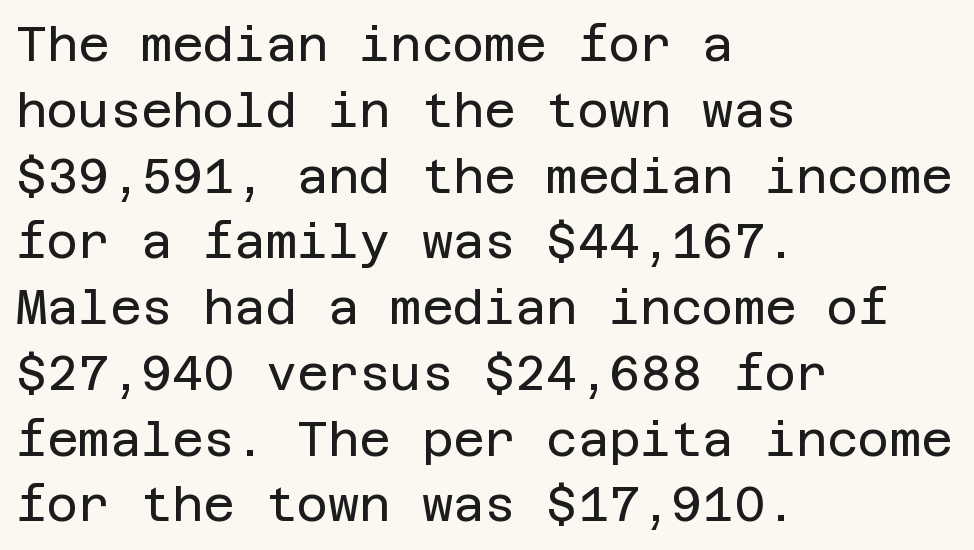
Leading matches the norm, producing a regular column. A typesetter would call this zero additional tracking. Does the lettering tilt? It doesn't — this is upright. Visually the block forms a straight wall on the left and a jagged coastline on the right.
